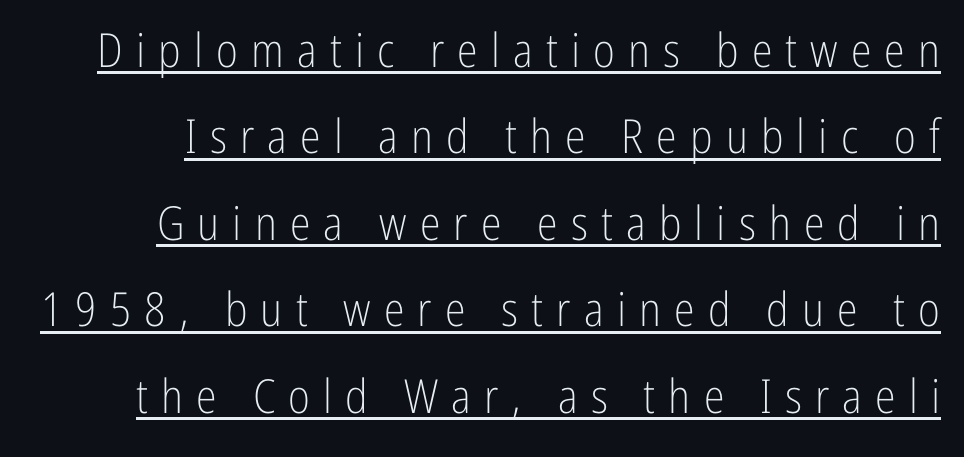
The image shows 47 px light, condensed sans-serif type, upright; set line spacing 1.84x, unusually wide letter spacing (+0.28 em), underlined; low stroke contrast and a medium x-height.
